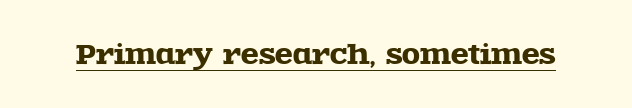
Posture: vertical. Is the letter spacing exaggerated? No — it looks like the ordinary default. These characters rest on top of a visible drawn line.
